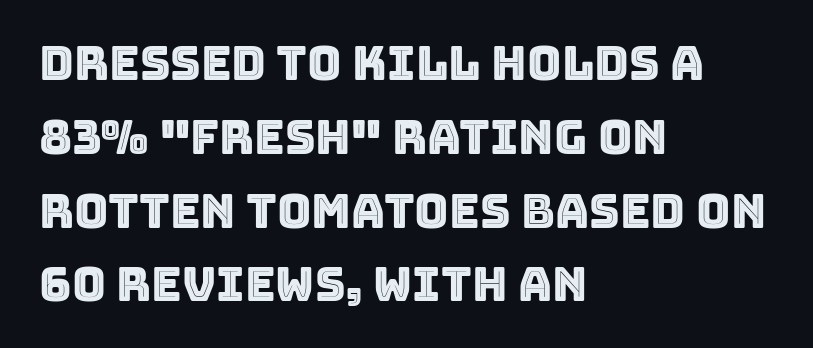
The image shows 47 px text type, upright; set left-aligned, normal line spacing (1.57x), normal letter spacing, not underlined; a large x-height.
